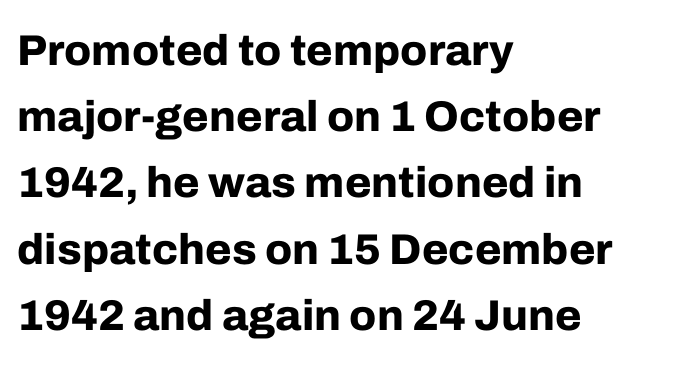
This sample uses plain, unmodified letter spacing. Short and long lines alike share a common starting point at left. Is the type bold? Yes — the strokes are clearly thick and heavy. If you measured baseline to baseline, you'd find a middling distance. Every character sits straight up, as roman type does. The words here are not underlined.
